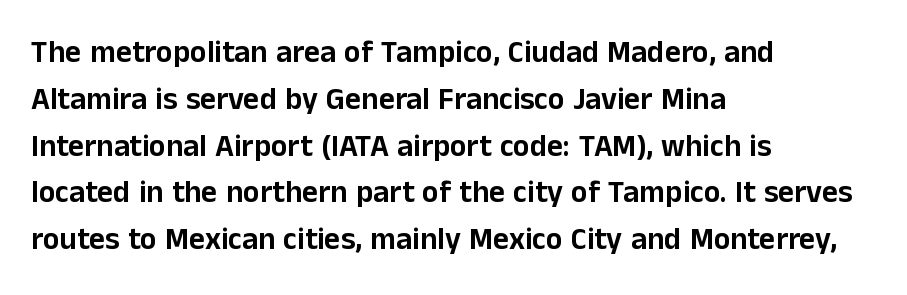
{"serif": "no", "italic": "no", "width": "normal", "stroke_contrast": "low", "x_height": "medium", "monospaced": "no", "underline": "no", "align": "left", "line_spacing": "normal", "line_spacing_ratio": 1.51, "letter_spacing": "normal", "letter_spacing_em": 0.0, "glyph_px": 31}
